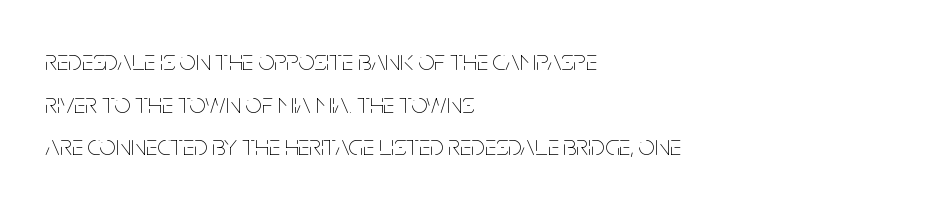
{"italic": "no", "bold": "no", "weight": "thin", "width": "condensed", "stroke_contrast": "low", "x_height": "large", "monospaced": "no", "underline": "no", "align": "left", "line_spacing": "normal", "line_spacing_ratio": 1.47, "letter_spacing": "normal", "letter_spacing_em": 0.0, "glyph_px": 29}
